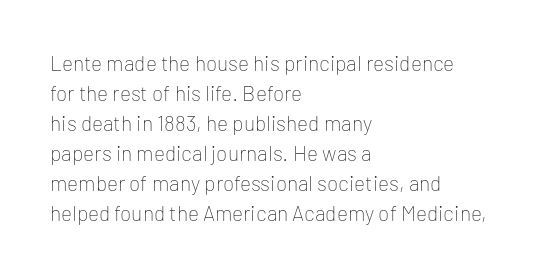
The image shows 21 px text type, upright; set left-aligned, normal line spacing (1.43x), normal letter spacing, not underlined.
